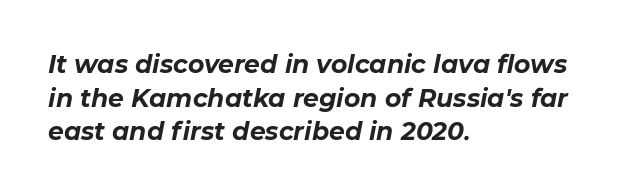
The image shows 25 px bold type, italic (leaning right); set left-aligned, normal line spacing (1.35x), normal letter spacing, not underlined.
